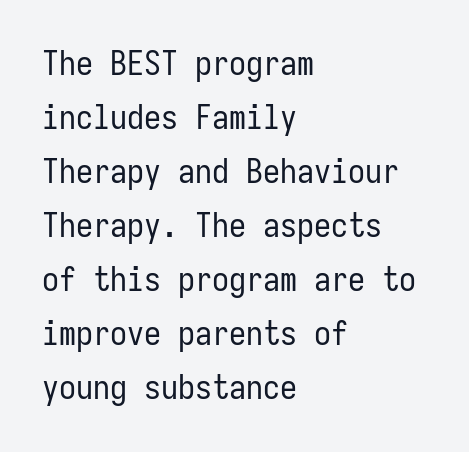
One glance says typical: line gaps are just what's usual. Examine the stroke ends and you'll find no serifs. Letters rest on an invisible, unmarked baseline. Ascenders rise straight up at ninety degrees.
